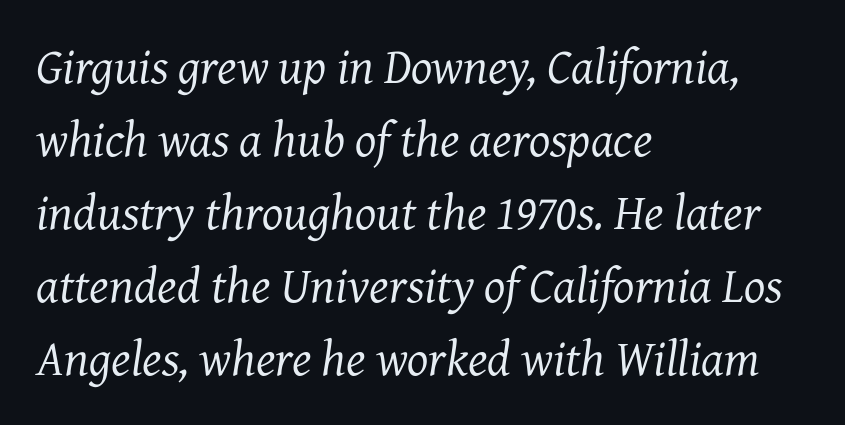
The type is set solid horizontally, with unmodified tracking. Reading down the column, the eye jumps a familiar distance to each next line. Clear beneath every line of the passage. These lines are set flush left with a ragged right edge.
